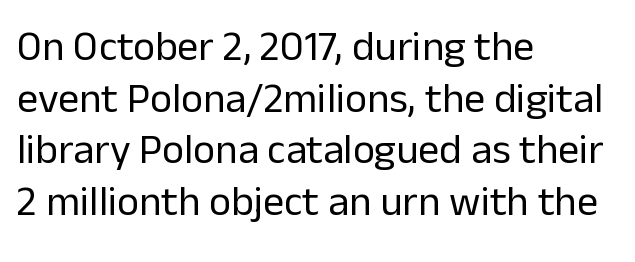
Q: Is the text bold? A: No.
Q: Is the text italic (slanted)? A: No, it is upright.
Q: Is the typeface a serif or a sans-serif typeface? A: Sans-serif.
Q: Is the text underlined? A: No.
Q: How is the paragraph aligned? A: Left-aligned.
Q: Is the spacing between letters normal or unusually wide? A: Normal.
Q: Width (condensed, normal, or wide)? A: Normal.
Q: Stroke contrast? A: Low.
Q: x-height? A: Medium.
Q: Monospaced? A: No.
